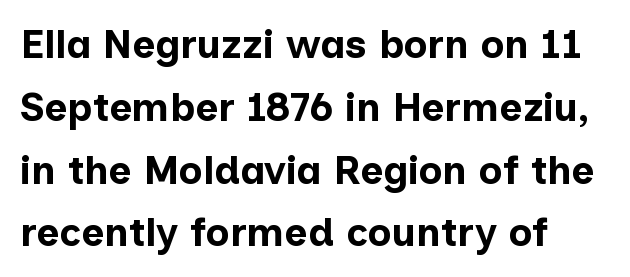
{"serif": "no", "italic": "no", "bold": "yes", "weight": "bold", "width": "normal", "stroke_contrast": "low", "x_height": "medium", "monospaced": "no", "underline": "no", "align": "left", "line_spacing": "normal", "line_spacing_ratio": 1.57, "letter_spacing": "normal", "letter_spacing_em": 0.0, "glyph_px": 40}
